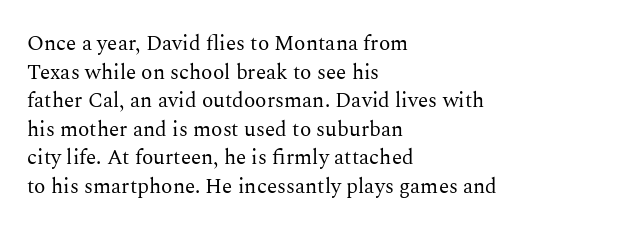
Line beginnings align vertically; line endings do not. Whoever set this chose a conventional vertical rhythm. Stroke mass is kept to a normal reading level or below. Nobody touched the tracking dial on this one.
